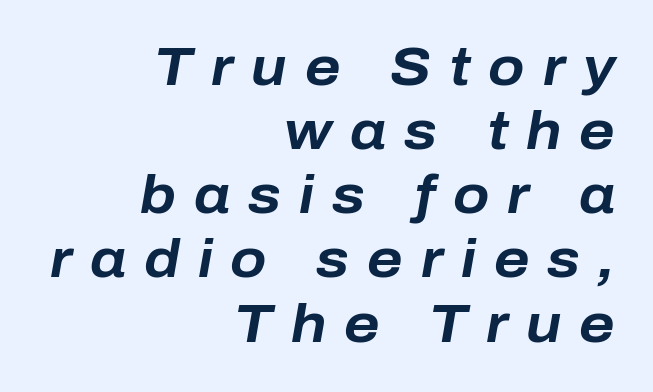
Q: Is the text bold? A: Yes.
Q: Is the text italic (slanted)? A: Yes, it leans right by about 10 degrees.
Q: Is the text underlined? A: No.
Q: How is the paragraph aligned? A: Right-aligned.
Q: Is the spacing between letters normal or unusually wide? A: Unusually wide.
Q: Width (condensed, normal, or wide)? A: Normal.
Q: Stroke contrast? A: Low.
Q: x-height? A: Medium.
Q: Monospaced? A: No.
